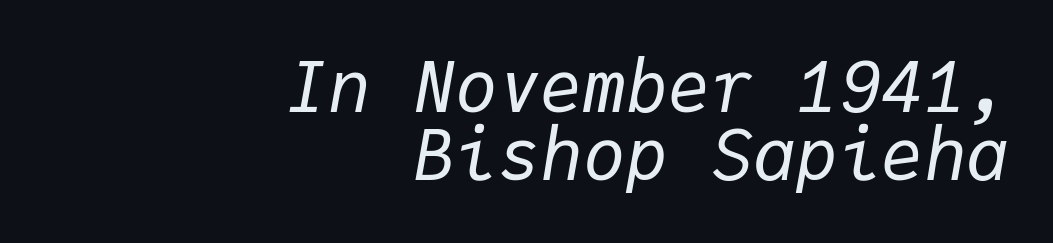
{"italic": "yes", "lean": "right", "slant_degrees": 9, "bold": "no", "weight": "regular", "width": "normal", "stroke_contrast": "low", "x_height": "medium", "monospaced": "yes", "underline": "no", "align": "right", "line_spacing": "tight", "line_spacing_ratio": 0.96, "letter_spacing": "normal", "letter_spacing_em": 0.0, "glyph_px": 71}
